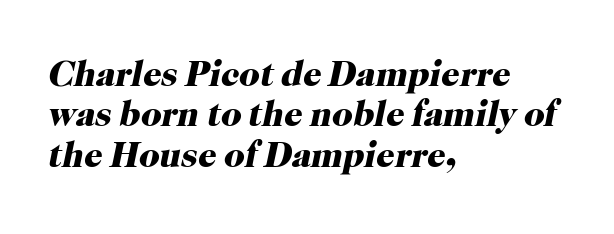
The image shows 36 px heavy serif type, italic (leaning right); set left-aligned, tight line spacing (1.12x), normal letter spacing, not underlined; high stroke contrast and a medium x-height.
